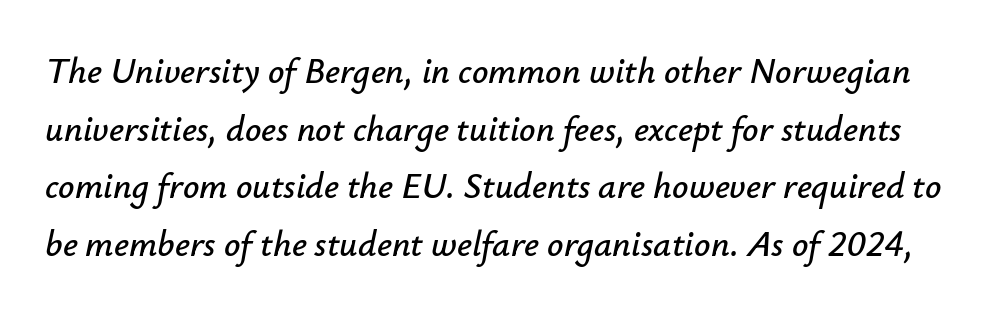
Q: Is the text italic (slanted)? A: Yes, it leans right by about 12 degrees.
Q: Is the text underlined? A: No.
Q: Is the spacing between letters normal or unusually wide? A: Normal.
Q: Is the spacing between lines tight, normal or loose? A: Normal.
Q: Width (condensed, normal, or wide)? A: Normal.
Q: Stroke contrast? A: Low.
Q: x-height? A: Small.
Q: Monospaced? A: No.
